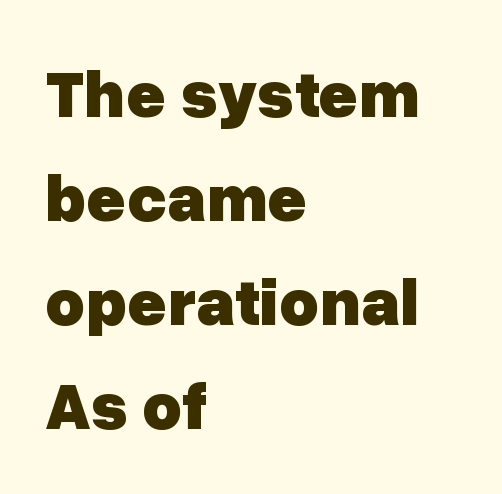
{"serif": "no", "italic": "no", "bold": "yes", "weight": "heavy", "width": "normal", "stroke_contrast": "low", "x_height": "medium", "monospaced": "no", "underline": "no", "align": "left", "line_spacing": "normal", "line_spacing_ratio": 1.53, "letter_spacing": "normal", "letter_spacing_em": 0.0, "glyph_px": 68}
